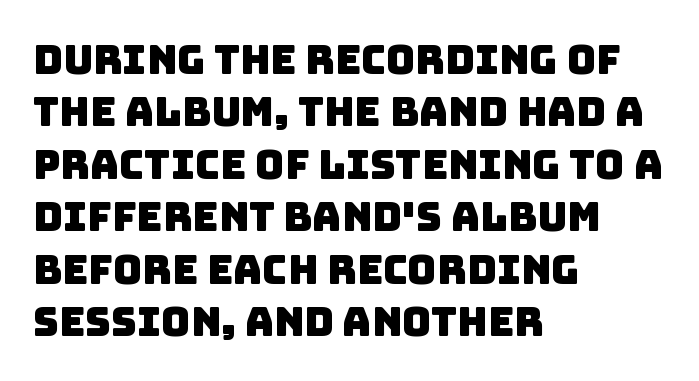
The image shows 40 px sans-serif type; set left-aligned, normal line spacing (1.31x), normal letter spacing, not underlined; low stroke contrast and a large x-height.
